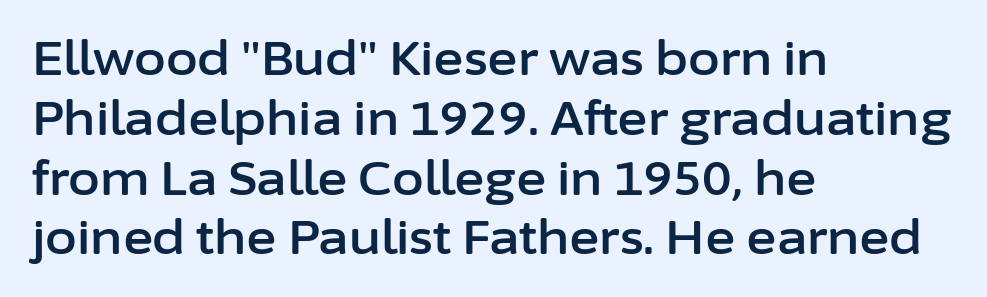
Think of a printed novel: that variable character pitch is what you see here. You can tell from the bare stems that sans-serif type was used. Tracking value appears to be zero — textbook default spacing. Does the leading feel generous? No, just average. Which margin do the lines hug? The left one — the right edge is uneven. The typography opts for an upright posture over an oblique one.
